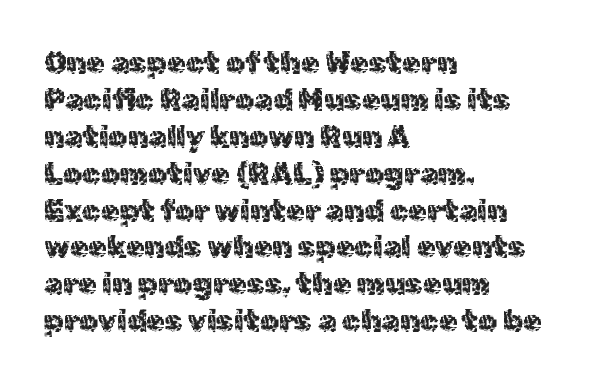
The image shows 30 px sans-serif type, upright; set left-aligned, line spacing 1.23x, normal letter spacing, not underlined; a medium x-height.
